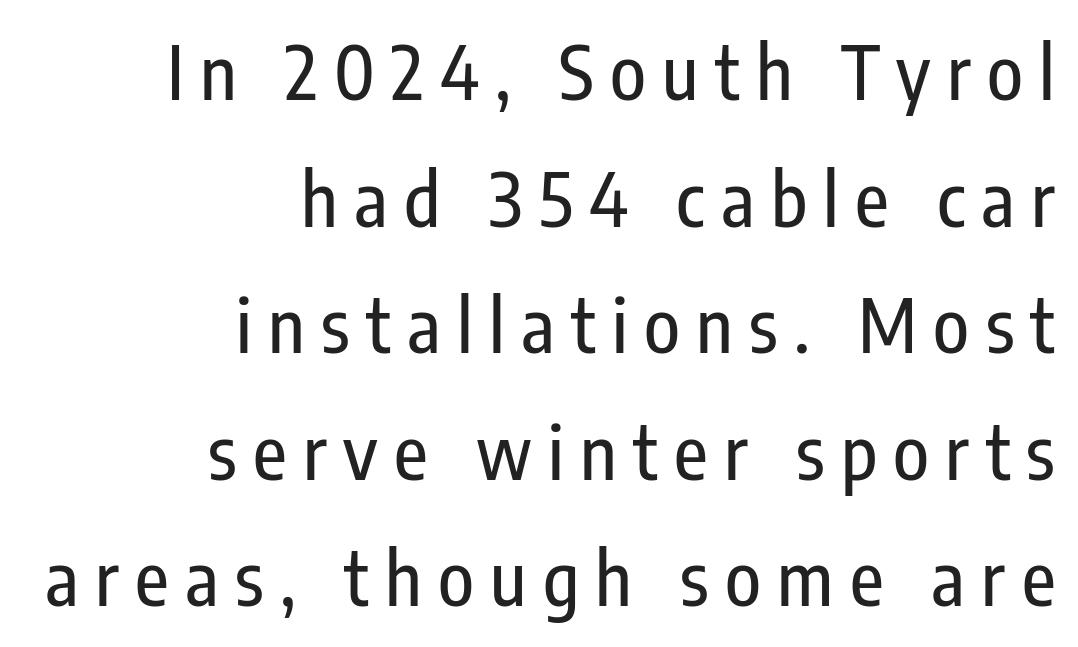
The image shows 74 px condensed sans-serif type, upright; set right-aligned, line spacing 1.71x, unusually wide letter spacing (+0.22 em), not underlined; low stroke contrast and a medium x-height.
